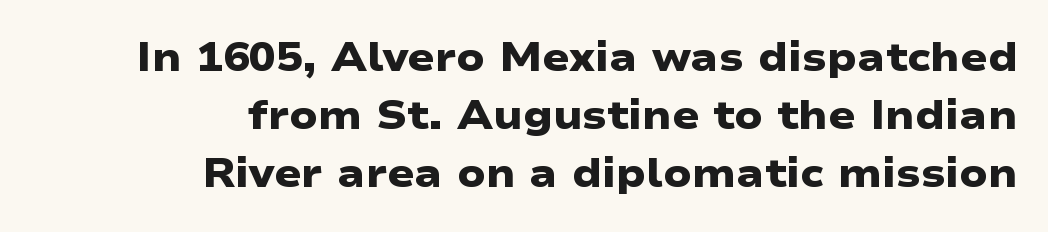
The image shows 40 px heavy, wide sans-serif type; set right-aligned, normal line spacing (1.45x), normal letter spacing, not underlined; low stroke contrast and a medium x-height.
